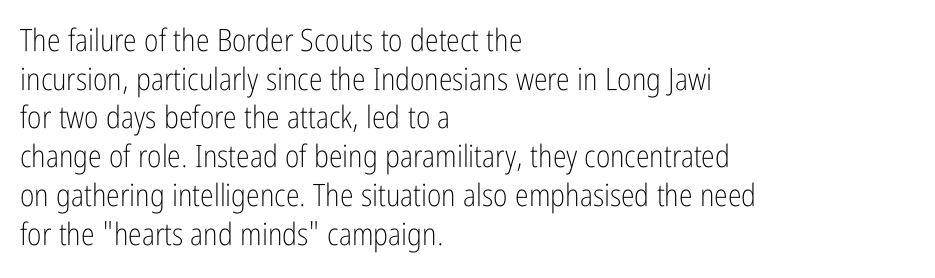
The image shows 31 px light, condensed sans-serif type, upright; set left-aligned, normal line spacing (1.25x), normal letter spacing, not underlined; low stroke contrast and a medium x-height.
